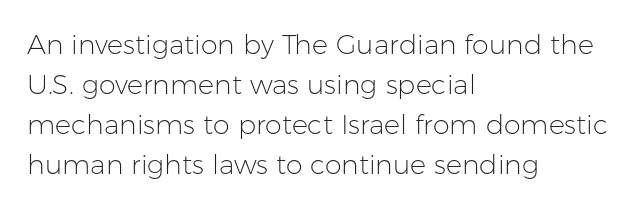
{"italic": "no", "bold": "no", "underline": "no", "align": "left", "line_spacing": "normal", "line_spacing_ratio": 1.48, "letter_spacing": "normal", "letter_spacing_em": 0.0, "glyph_px": 27}
